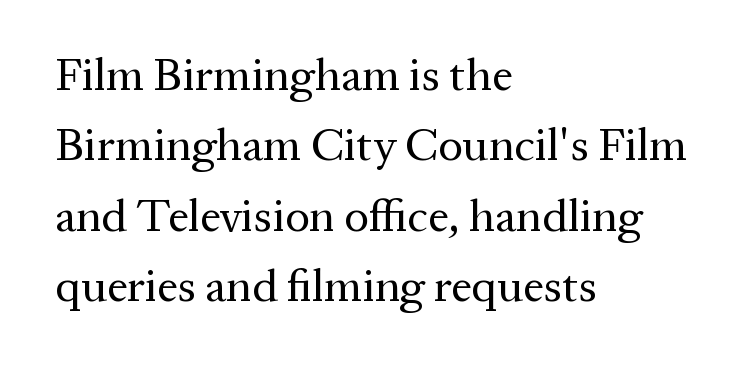
Q: Is the text bold? A: No.
Q: Is the text italic (slanted)? A: No, it is upright.
Q: Is the typeface a serif or a sans-serif typeface? A: Serif.
Q: Is the text underlined? A: No.
Q: How is the paragraph aligned? A: Left-aligned.
Q: Is the spacing between letters normal or unusually wide? A: Normal.
Q: Is the spacing between lines tight, normal or loose? A: Normal.
Q: Width (condensed, normal, or wide)? A: Normal.
Q: Stroke contrast? A: Medium.
Q: x-height? A: Medium.
Q: Monospaced? A: No.
